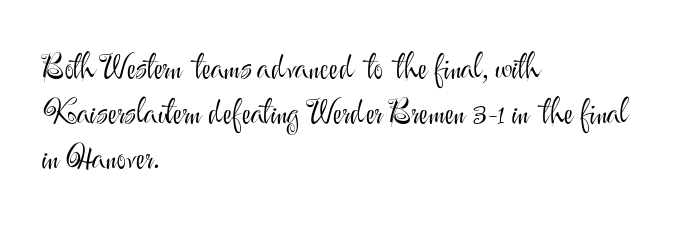
The image shows 32 px light sans-serif type; set left-aligned, normal line spacing (1.41x), normal letter spacing, not underlined; medium stroke contrast and a small x-height.
